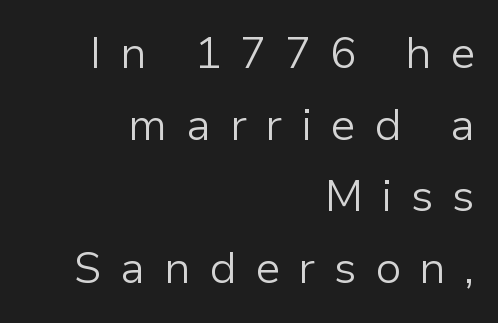
The image shows 44 px light sans-serif type, upright; set right-aligned, normal line spacing (1.63x), unusually wide letter spacing (+0.42 em), not underlined; low stroke contrast and a medium x-height.
